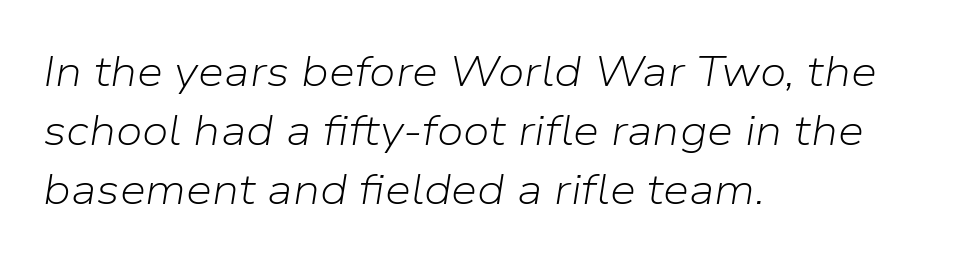
{"italic": "yes", "lean": "right", "slant_degrees": 9, "bold": "no", "weight": "light", "width": "normal", "stroke_contrast": "low", "x_height": "medium", "monospaced": "no", "underline": "no", "align": "left", "line_spacing": "normal", "line_spacing_ratio": 1.4, "letter_spacing": "normal", "letter_spacing_em": 0.0, "glyph_px": 42}
